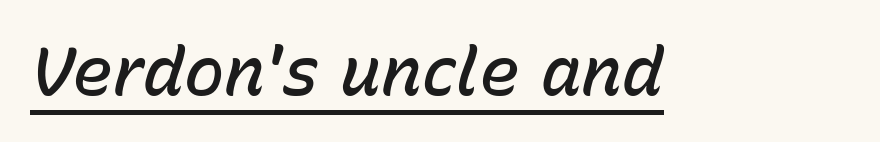
{"italic": "yes", "lean": "right", "slant_degrees": 15, "bold": "semi", "weight": "semibold", "width": "normal", "stroke_contrast": "low", "x_height": "medium", "monospaced": "no", "underline": "yes", "letter_spacing": "normal", "letter_spacing_em": 0.0, "glyph_px": 68}
